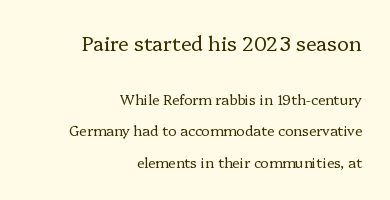
Q: Is the text bold? A: No.
Q: Is the text italic (slanted)? A: No, it is upright.
Q: Is the text underlined? A: No.
Q: How is the paragraph aligned? A: Right-aligned.
Q: Is the spacing between letters normal or unusually wide? A: Normal.
Q: Is the spacing between lines tight, normal or loose? A: Loose.
Q: Which block of text is set in a larger size, the first (top) or the second (bottom)? A: The first (top) one.
